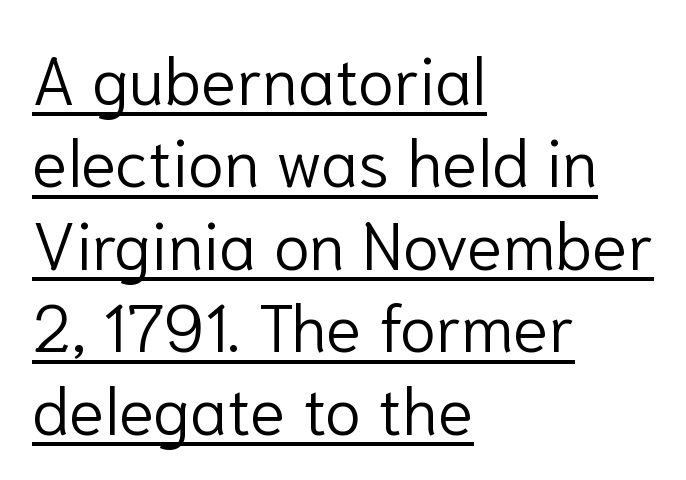
{"serif": "no", "italic": "no", "bold": "no", "weight": "light", "width": "normal", "stroke_contrast": "low", "x_height": "medium", "monospaced": "no", "underline": "yes", "align": "left", "line_spacing": "normal", "line_spacing_ratio": 1.25, "letter_spacing": "normal", "letter_spacing_em": 0.0, "glyph_px": 66}
